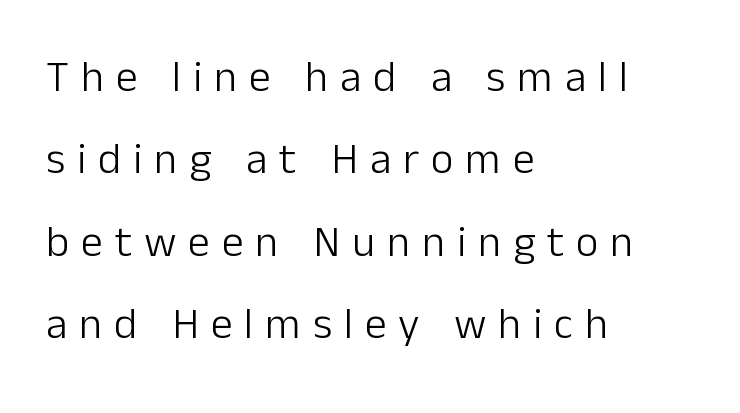
{"serif": "no", "italic": "no", "bold": "no", "weight": "light", "width": "normal", "stroke_contrast": "low", "x_height": "medium", "monospaced": "no", "underline": "no", "align": "left", "line_spacing_ratio": 1.87, "letter_spacing": "wide", "letter_spacing_em": 0.27, "glyph_px": 44}
